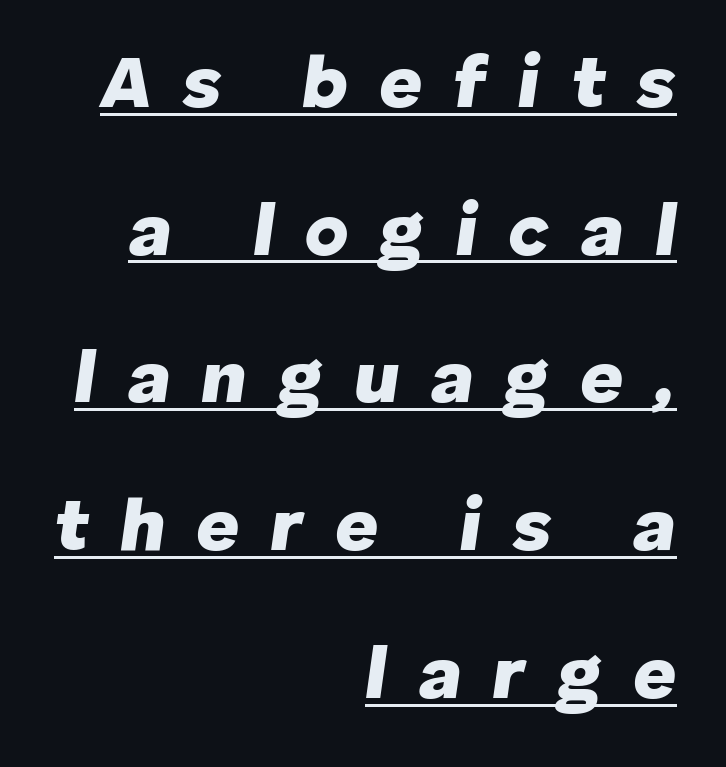
{"italic": "yes", "lean": "right", "slant_degrees": 8, "bold": "yes", "weight": "heavy", "width": "normal", "stroke_contrast": "low", "x_height": "medium", "monospaced": "no", "underline": "yes", "align": "right", "line_spacing": "loose", "line_spacing_ratio": 1.97, "letter_spacing": "wide", "letter_spacing_em": 0.41, "glyph_px": 75}
